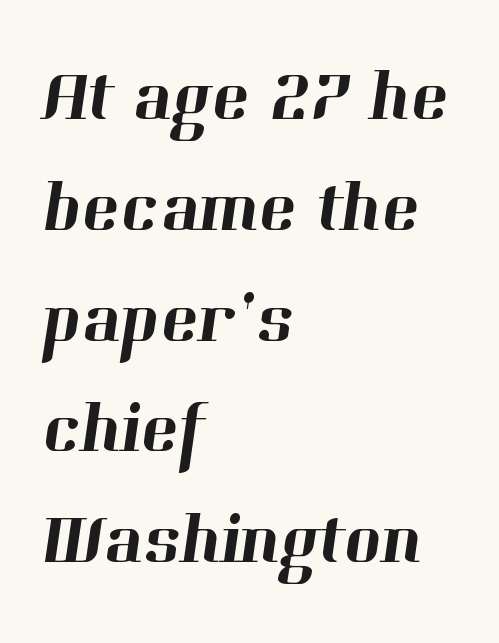
Q: Is the typeface a serif or a sans-serif typeface? A: Serif.
Q: Is the text underlined? A: No.
Q: How is the paragraph aligned? A: Left-aligned.
Q: Is the spacing between letters normal or unusually wide? A: Normal.
Q: Is the spacing between lines tight, normal or loose? A: Normal.
Q: Width (condensed, normal, or wide)? A: Normal.
Q: Stroke contrast? A: High.
Q: x-height? A: Medium.
Q: Monospaced? A: No.
